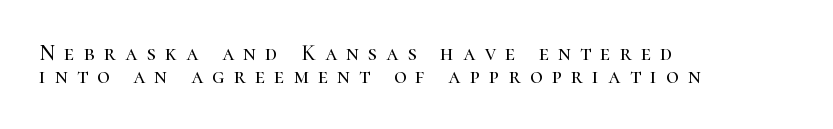
Q: Is the text italic (slanted)? A: No, it is upright.
Q: Is the text underlined? A: No.
Q: How is the paragraph aligned? A: Left-aligned.
Q: Is the spacing between letters normal or unusually wide? A: Unusually wide.
Q: Is the spacing between lines tight, normal or loose? A: Tight.
